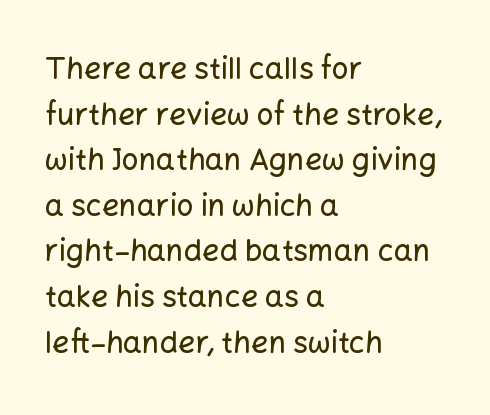
Q: Is the text italic (slanted)? A: No, it is upright.
Q: Is the typeface a serif or a sans-serif typeface? A: Sans-serif.
Q: Is the text underlined? A: No.
Q: How is the paragraph aligned? A: Left-aligned.
Q: Is the spacing between letters normal or unusually wide? A: Normal.
Q: Is the spacing between lines tight, normal or loose? A: Normal.
Q: Width (condensed, normal, or wide)? A: Normal.
Q: Stroke contrast? A: Low.
Q: x-height? A: Medium.
Q: Monospaced? A: No.
